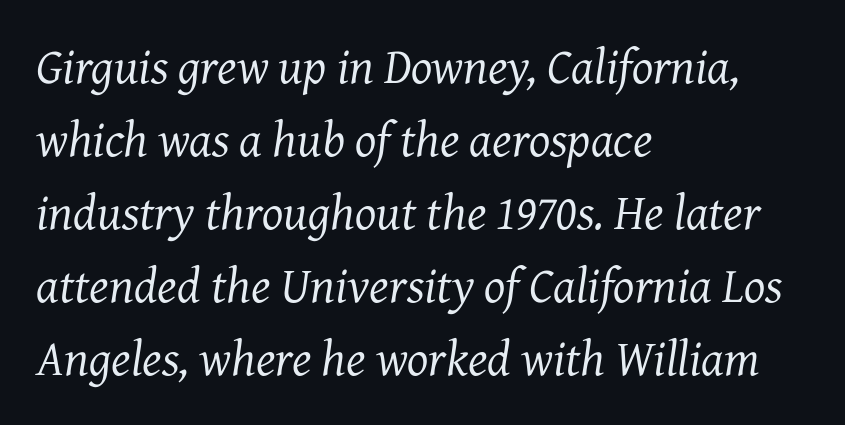
The image shows 50 px regular-weight serif type, italic (leaning right); set left-aligned, normal line spacing (1.46x), normal letter spacing, not underlined; medium stroke contrast and a medium x-height.
